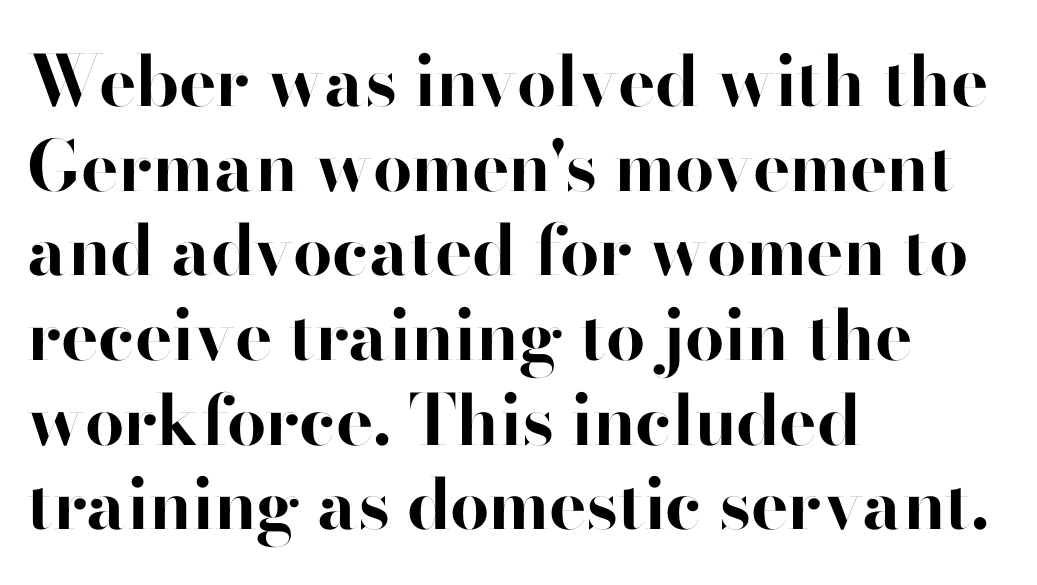
The image shows 70 px bold sans-serif type, upright; set left-aligned, line spacing 1.21x, normal letter spacing, not underlined; high stroke contrast and a small x-height.
